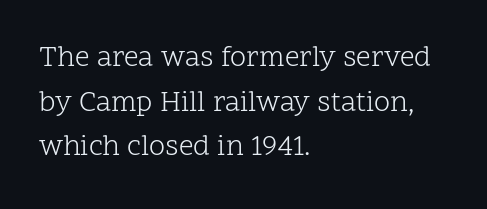
The letters stand straight up with perfectly vertical stems. Left-aligned paragraph, ragged on the right. The line-height multiplier appears to be the usual default. The glyphs in this specimen are seriffed. Do the characters align in a grid? No, the font is proportional.
